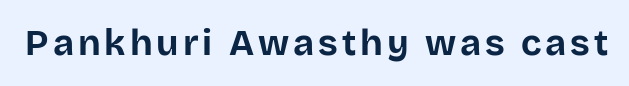
The image shows 36 px bold sans-serif type, upright; set not underlined; low stroke contrast and a large x-height.
